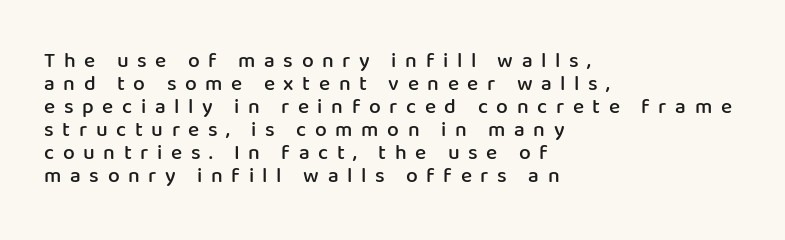
Rows of type sit shoulder to shoulder in the vertical direction. Clear beneath every line of the passage. Loose tracking; the words dissolve into strings of separated letters. Layout note: lines flush left. Each glyph is drawn with semibold strokes, heavier than normal yet not fully bold. The typography opts for an upright posture over an oblique one.
